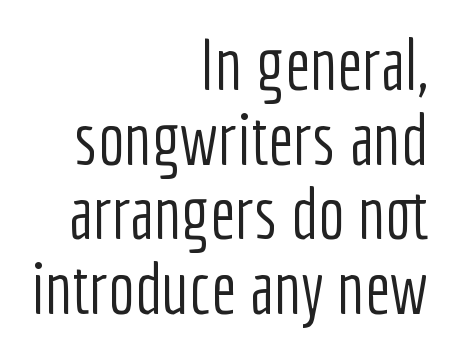
The image shows 71 px light, condensed sans-serif type, upright; set right-aligned, tight line spacing (1.05x), normal letter spacing, not underlined; low stroke contrast and a medium x-height.
